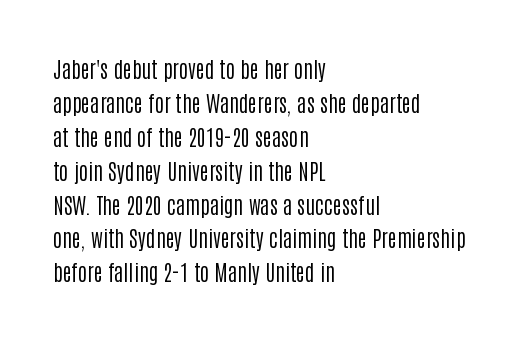
{"italic": "no", "bold": "no", "underline": "no", "align": "left", "line_spacing": "normal", "line_spacing_ratio": 1.54, "letter_spacing": "normal", "letter_spacing_em": 0.0, "glyph_px": 22}
